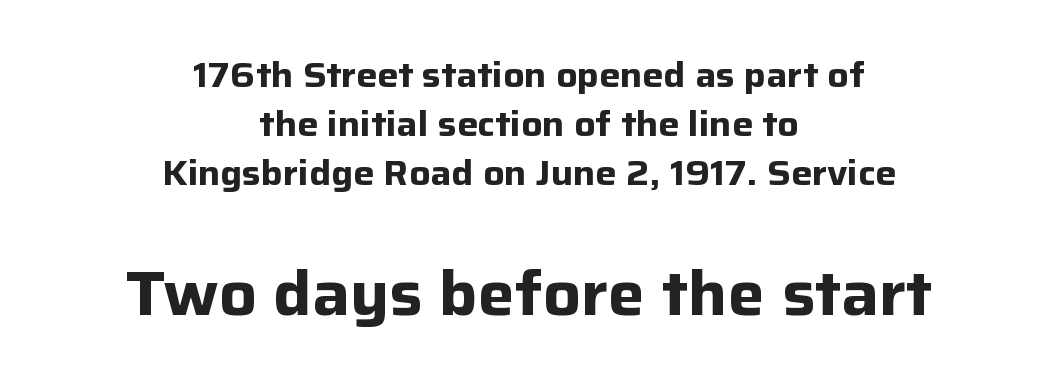
The image shows 62 px bold sans-serif type, upright; set centered, normal line spacing (1.4x), normal letter spacing, not underlined; the second (bottom) block is 1.77x larger; low stroke contrast and a medium x-height.
